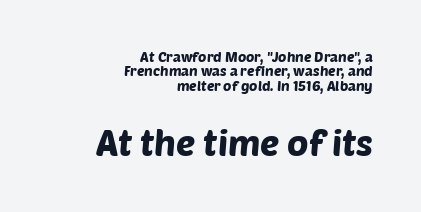
Q: Is the typeface a serif or a sans-serif typeface? A: Sans-serif.
Q: Is the text underlined? A: No.
Q: How is the paragraph aligned? A: Right-aligned.
Q: Is the spacing between letters normal or unusually wide? A: Normal.
Q: Is the spacing between lines tight, normal or loose? A: Tight.
Q: Which block of text is set in a larger size, the first (top) or the second (bottom)? A: The second (bottom) one.
Q: Width (condensed, normal, or wide)? A: Normal.
Q: Stroke contrast? A: Low.
Q: x-height? A: Large.
Q: Monospaced? A: No.
